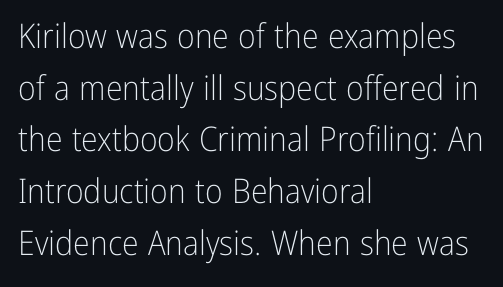
{"serif": "no", "italic": "no", "bold": "no", "weight": "light", "width": "condensed", "stroke_contrast": "low", "x_height": "medium", "monospaced": "no", "underline": "no", "align": "left", "line_spacing": "normal", "line_spacing_ratio": 1.52, "letter_spacing": "normal", "letter_spacing_em": 0.0, "glyph_px": 34}
